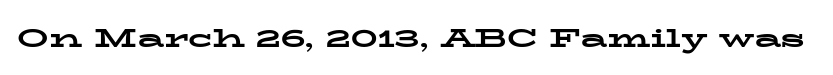
Q: Is the text bold? A: Yes.
Q: Is the text italic (slanted)? A: No, it is upright.
Q: Is the text underlined? A: No.
Q: Is the spacing between letters normal or unusually wide? A: Normal.
